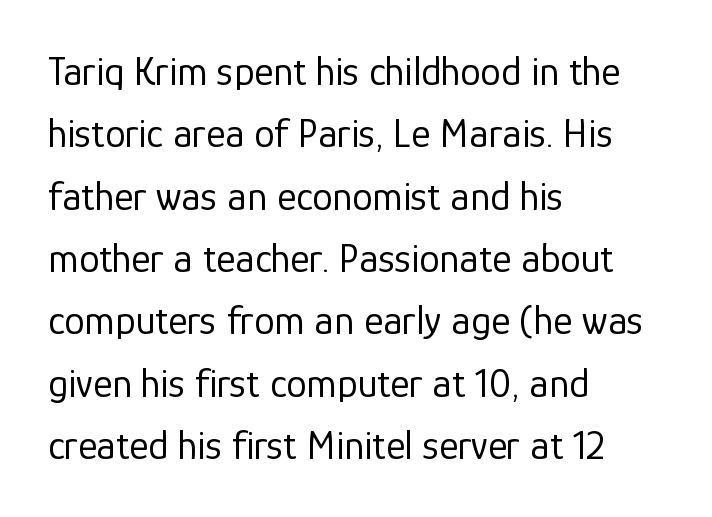
Q: Is the text bold? A: No.
Q: Is the text italic (slanted)? A: No, it is upright.
Q: Is the typeface a serif or a sans-serif typeface? A: Sans-serif.
Q: Is the text underlined? A: No.
Q: How is the paragraph aligned? A: Left-aligned.
Q: Is the spacing between letters normal or unusually wide? A: Normal.
Q: Is the spacing between lines tight, normal or loose? A: Normal.
Q: Width (condensed, normal, or wide)? A: Normal.
Q: Stroke contrast? A: Low.
Q: x-height? A: Medium.
Q: Monospaced? A: No.
